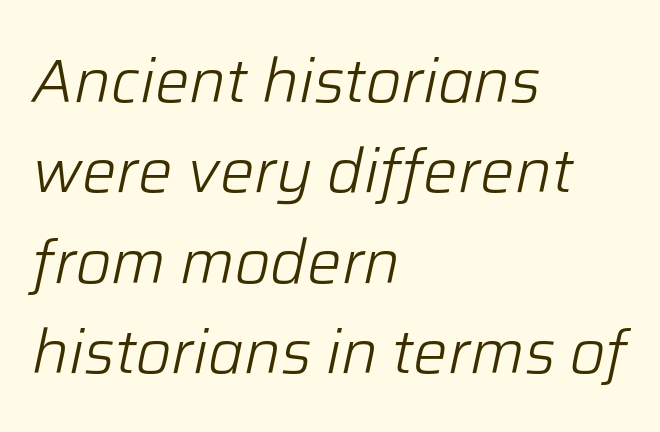
The image shows 61 px light type, italic (leaning right); set left-aligned, normal line spacing (1.48x), normal letter spacing, not underlined; low stroke contrast and a medium x-height.
